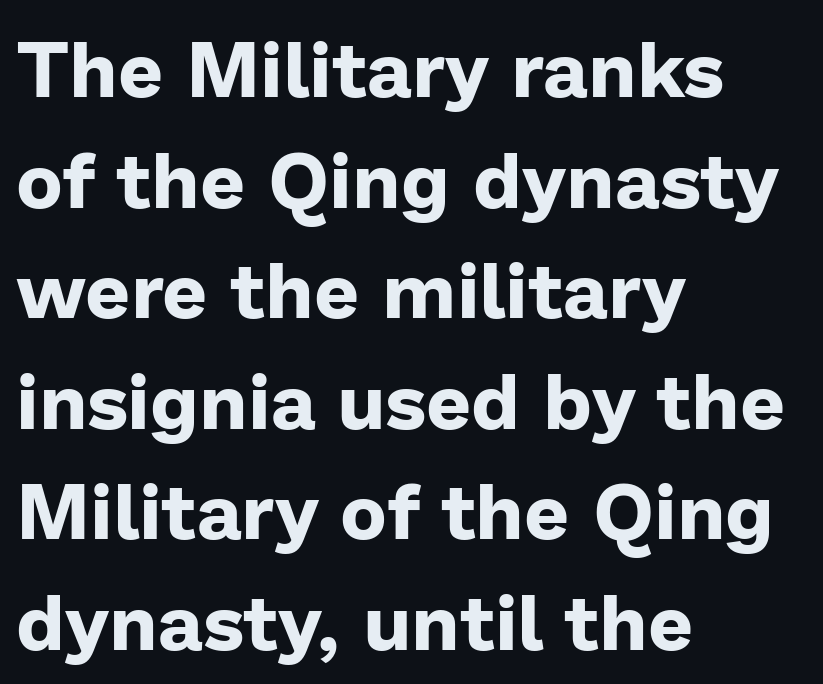
{"serif": "no", "italic": "no", "bold": "yes", "weight": "bold", "width": "normal", "stroke_contrast": "low", "x_height": "medium", "monospaced": "no", "underline": "no", "align": "left", "line_spacing": "normal", "line_spacing_ratio": 1.4, "letter_spacing": "normal", "letter_spacing_em": 0.0, "glyph_px": 79}
